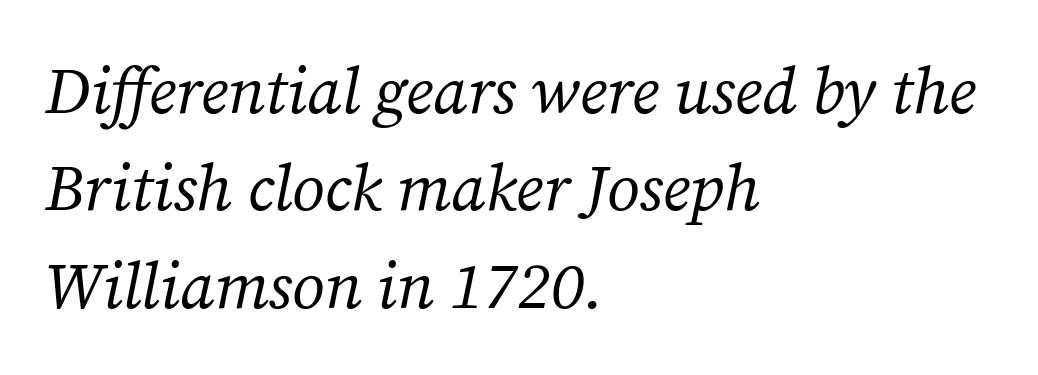
Q: Is the text bold? A: No.
Q: Is the text italic (slanted)? A: Yes, it leans right by about 12 degrees.
Q: Is the typeface a serif or a sans-serif typeface? A: Serif.
Q: Is the text underlined? A: No.
Q: How is the paragraph aligned? A: Left-aligned.
Q: Is the spacing between letters normal or unusually wide? A: Normal.
Q: Is the spacing between lines tight, normal or loose? A: Normal.
Q: Width (condensed, normal, or wide)? A: Normal.
Q: Stroke contrast? A: Medium.
Q: x-height? A: Medium.
Q: Monospaced? A: No.
